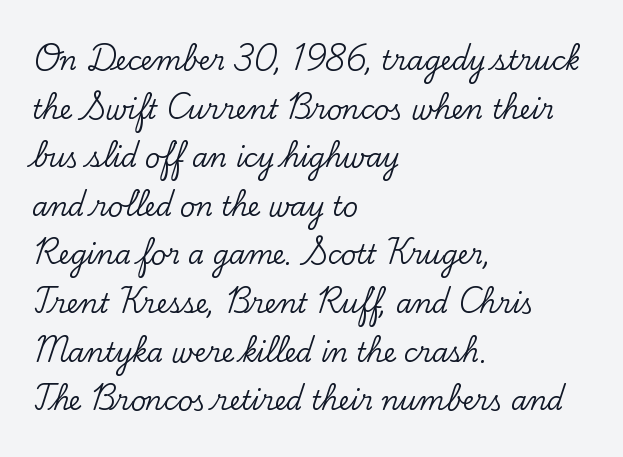
{"underline": "no", "align": "left", "line_spacing_ratio": 1.87, "letter_spacing": "normal", "letter_spacing_em": 0.0, "glyph_px": 26}
